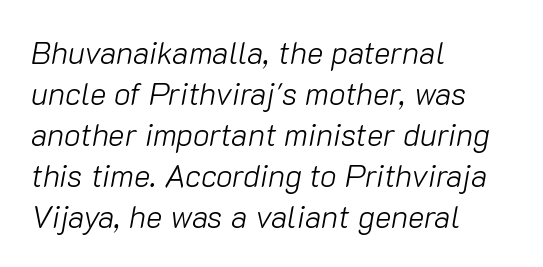
{"italic": "yes", "lean": "right", "slant_degrees": 10, "bold": "no", "weight": "light", "width": "normal", "stroke_contrast": "low", "x_height": "medium", "monospaced": "no", "underline": "no", "align": "left", "line_spacing": "normal", "line_spacing_ratio": 1.32, "letter_spacing": "normal", "letter_spacing_em": 0.0, "glyph_px": 31}
